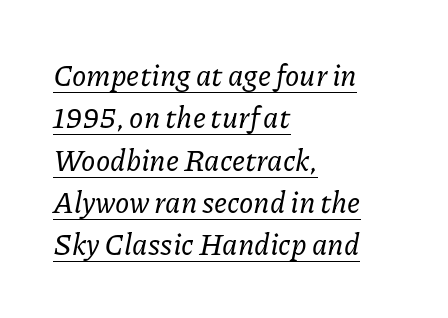
Think of a printed novel: that variable character pitch is what you see here. A rule runs beneath these lines of type. Tracking value appears to be zero — textbook default spacing. Is the type slanted? Yes — the strokes lean at a clear angle. Vertically, the passage feels balanced, rows spaced as you'd expect. Stroke terminals: seriffed.
